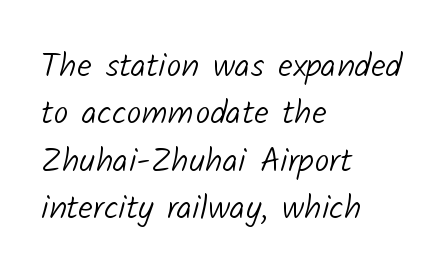
Q: Is the text bold? A: No.
Q: Is the typeface a serif or a sans-serif typeface? A: Sans-serif.
Q: Is the text underlined? A: No.
Q: How is the paragraph aligned? A: Left-aligned.
Q: Is the spacing between letters normal or unusually wide? A: Normal.
Q: Is the spacing between lines tight, normal or loose? A: Normal.
Q: Width (condensed, normal, or wide)? A: Normal.
Q: Stroke contrast? A: Low.
Q: x-height? A: Medium.
Q: Monospaced? A: No.
